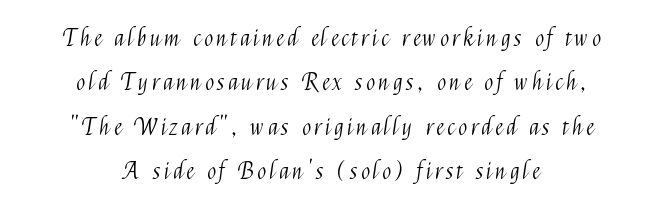
Q: Is the text bold? A: No.
Q: Is the text italic (slanted)? A: Yes.
Q: Is the text underlined? A: No.
Q: How is the paragraph aligned? A: Centered.
Q: Is the spacing between lines tight, normal or loose? A: Loose.
